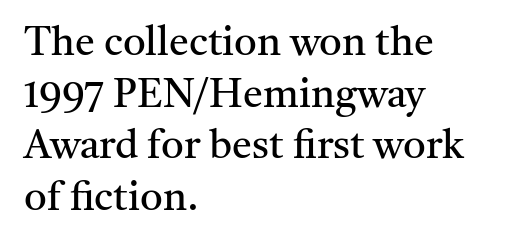
The image shows 40 px regular-weight serif type, upright; set left-aligned, normal line spacing (1.29x), normal letter spacing, not underlined; medium stroke contrast and a medium x-height.
